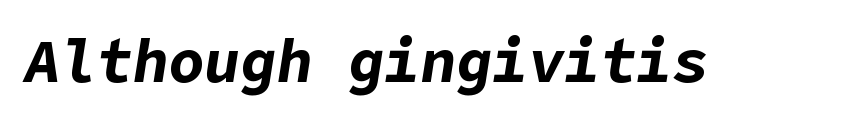
{"italic": "yes", "lean": "right", "slant_degrees": 9, "bold": "yes", "weight": "bold", "width": "normal", "stroke_contrast": "low", "x_height": "medium", "underline": "no", "letter_spacing": "normal", "letter_spacing_em": 0.0, "glyph_px": 60}
